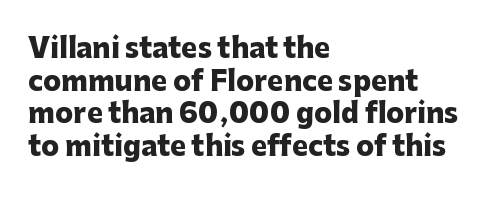
Q: Is the text bold? A: Yes.
Q: Is the text italic (slanted)? A: No, it is upright.
Q: Is the text underlined? A: No.
Q: How is the paragraph aligned? A: Left-aligned.
Q: Is the spacing between letters normal or unusually wide? A: Normal.
